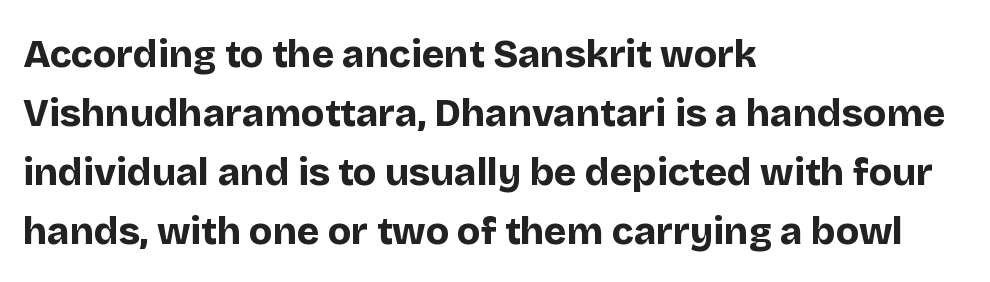
Q: Is the text bold? A: Yes.
Q: Is the text italic (slanted)? A: No, it is upright.
Q: Is the typeface a serif or a sans-serif typeface? A: Sans-serif.
Q: Is the text underlined? A: No.
Q: How is the paragraph aligned? A: Left-aligned.
Q: Is the spacing between letters normal or unusually wide? A: Normal.
Q: Is the spacing between lines tight, normal or loose? A: Normal.
Q: Width (condensed, normal, or wide)? A: Normal.
Q: Stroke contrast? A: Low.
Q: x-height? A: Large.
Q: Monospaced? A: No.
